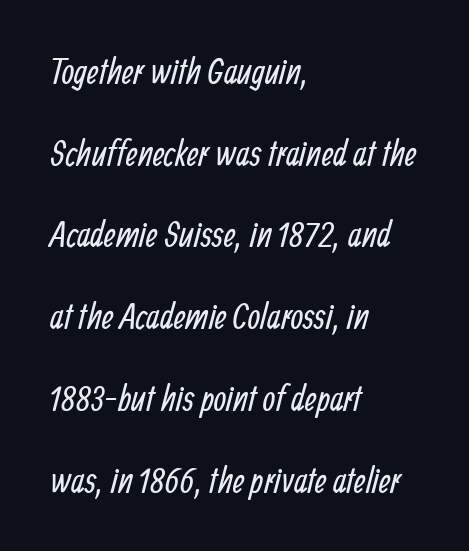
Only glyphs here, with clear space below each row. This sample has the flowing, uneven cadence of proportional lettering. Leftover space on each line is placed entirely after the last word. No heavy texture on the line: the type isn't bold.
